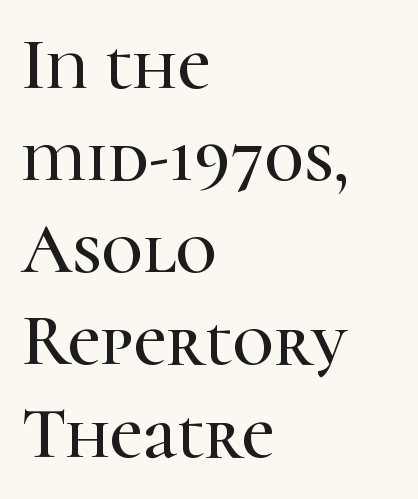
{"serif": "yes", "italic": "no", "width": "normal", "stroke_contrast": "high", "x_height": "medium", "monospaced": "no", "underline": "no", "align": "left", "line_spacing": "normal", "line_spacing_ratio": 1.28, "letter_spacing": "normal", "letter_spacing_em": 0.0, "glyph_px": 72}
